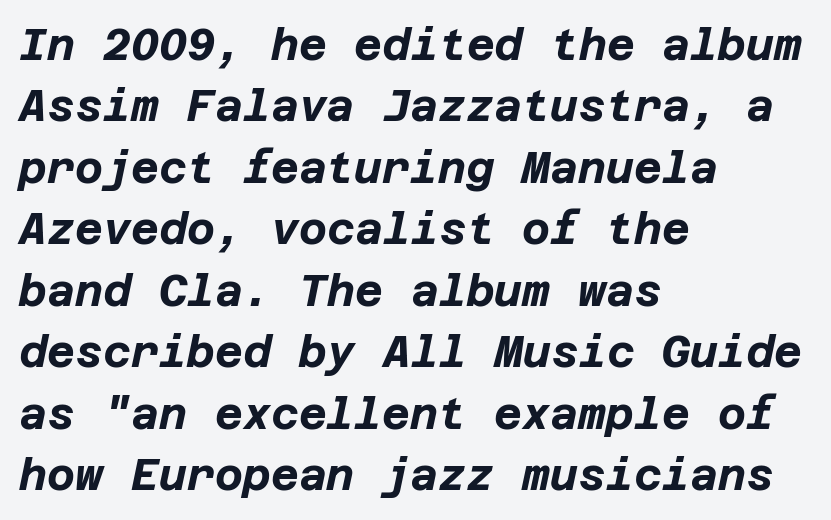
Q: Is the text bold? A: Yes.
Q: Is the text italic (slanted)? A: Yes, it leans right by about 12 degrees.
Q: Is the text underlined? A: No.
Q: How is the paragraph aligned? A: Left-aligned.
Q: Is the spacing between letters normal or unusually wide? A: Normal.
Q: Is the spacing between lines tight, normal or loose? A: Normal.
Q: Width (condensed, normal, or wide)? A: Normal.
Q: Stroke contrast? A: Low.
Q: x-height? A: Large.
